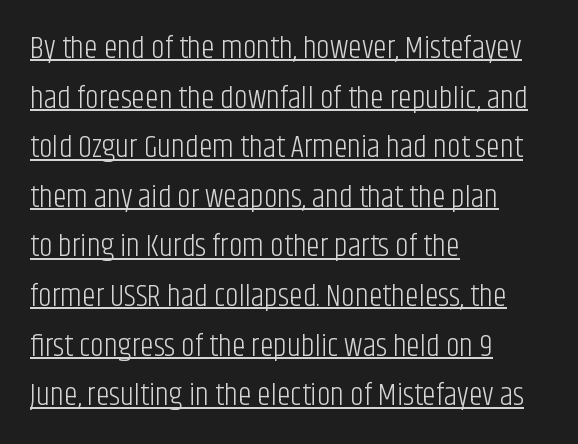
Here the designer chose a conventional face with non-uniform glyph widths. The rendering uses a moderate line-height, typical for paragraphs. In terms of posture, this sample is upright. Is the block centered? No — it sits flush against the left margin.
